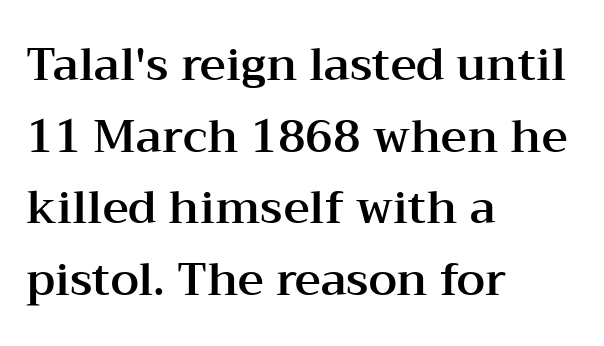
The image shows 45 px wide serif type, upright; set left-aligned, normal line spacing (1.59x), normal letter spacing, not underlined; medium stroke contrast and a medium x-height.
